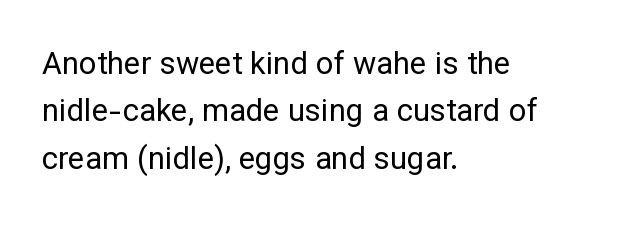
Regarding serifs, this sample does without them. Think standard paragraph weight, or any step lighter than that. The face used here is proportionally spaced, like ordinary book or web type. The letters stand upright; this is a roman face. Nobody drew a line under any word here. The passage is arranged the way most books set body copy — flush left.
